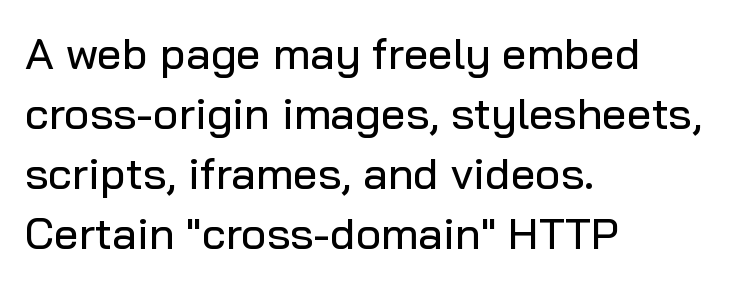
{"serif": "no", "italic": "no", "width": "normal", "stroke_contrast": "low", "x_height": "medium", "monospaced": "no", "underline": "no", "align": "left", "line_spacing": "normal", "line_spacing_ratio": 1.36, "letter_spacing": "normal", "letter_spacing_em": 0.0, "glyph_px": 44}
